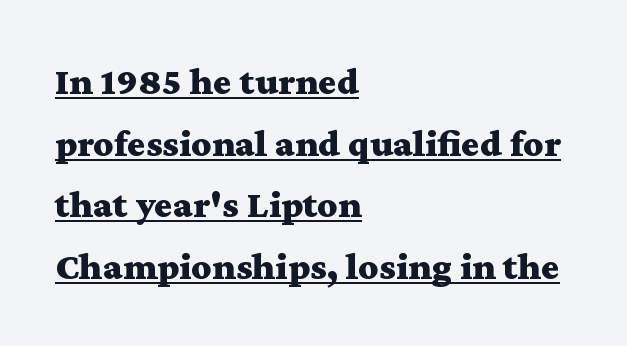
Q: Is the text bold? A: Yes.
Q: Is the text italic (slanted)? A: No, it is upright.
Q: Is the typeface a serif or a sans-serif typeface? A: Serif.
Q: Is the text underlined? A: Yes.
Q: How is the paragraph aligned? A: Left-aligned.
Q: Is the spacing between letters normal or unusually wide? A: Normal.
Q: Is the spacing between lines tight, normal or loose? A: Normal.
Q: Width (condensed, normal, or wide)? A: Wide.
Q: Stroke contrast? A: Medium.
Q: x-height? A: Medium.
Q: Monospaced? A: No.
